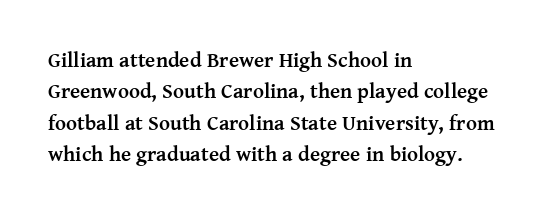
The passage shown is emphatically bold. The specimen reads as upright at a glance. Alignment: flush left. What stands out about the letter spacing? Nothing — it is the standard amount. The block of text has a typical density, with ordinary space between rows. The words here are not underlined.
